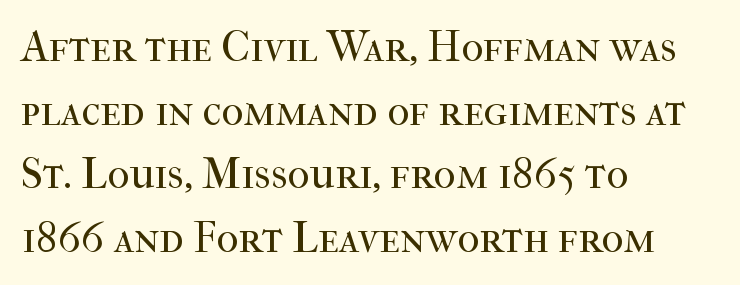
The image shows 43 px regular-weight serif type, upright; set left-aligned, normal line spacing (1.48x), normal letter spacing, not underlined; high stroke contrast and a medium x-height.
